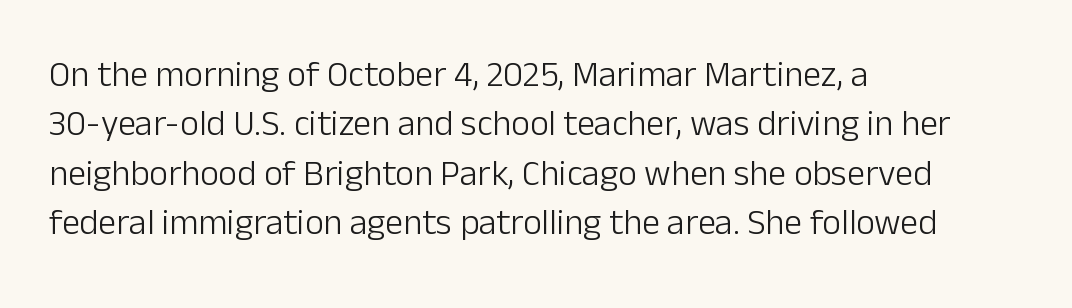
Q: Is the text bold? A: No.
Q: Is the text italic (slanted)? A: No, it is upright.
Q: Is the typeface a serif or a sans-serif typeface? A: Sans-serif.
Q: Is the text underlined? A: No.
Q: How is the paragraph aligned? A: Left-aligned.
Q: Is the spacing between letters normal or unusually wide? A: Normal.
Q: Is the spacing between lines tight, normal or loose? A: Normal.
Q: Width (condensed, normal, or wide)? A: Normal.
Q: Stroke contrast? A: Low.
Q: x-height? A: Medium.
Q: Monospaced? A: No.
